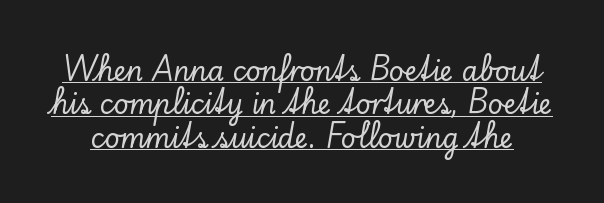
The image shows 26 px text type; set normal line spacing (1.28x), normal letter spacing, underlined.
